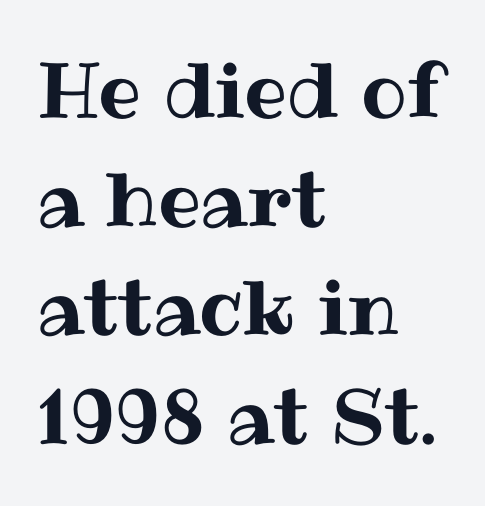
Q: Is the text italic (slanted)? A: No, it is upright.
Q: Is the text underlined? A: No.
Q: How is the paragraph aligned? A: Left-aligned.
Q: Is the spacing between letters normal or unusually wide? A: Normal.
Q: Is the spacing between lines tight, normal or loose? A: Normal.
Q: Width (condensed, normal, or wide)? A: Normal.
Q: Stroke contrast? A: Medium.
Q: x-height? A: Medium.
Q: Monospaced? A: No.
